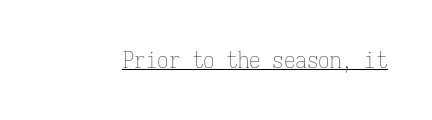
Q: Is the text bold? A: No.
Q: Is the text italic (slanted)? A: No, it is upright.
Q: Is the text underlined? A: Yes.
Q: Is the spacing between letters normal or unusually wide? A: Normal.
